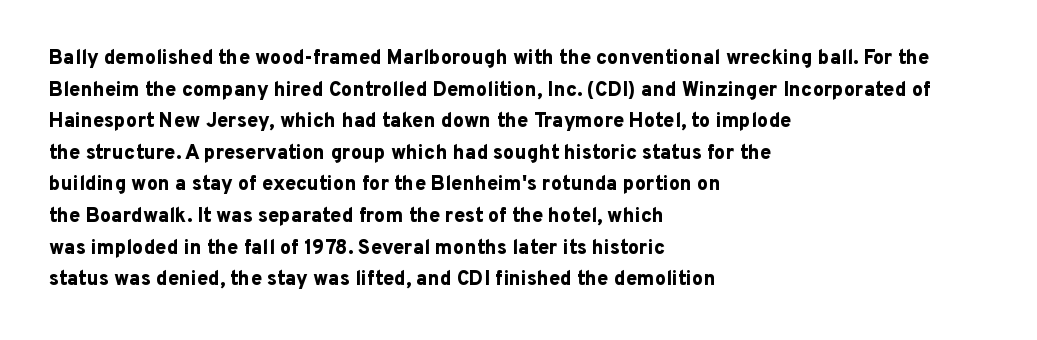
The image shows 20 px bold type, upright; set left-aligned, normal line spacing (1.58x), normal letter spacing, not underlined.
